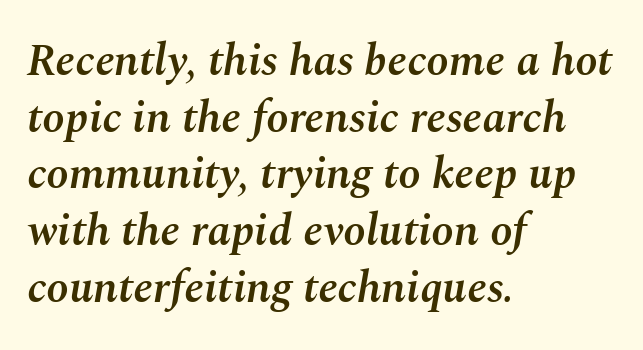
Q: Is the text bold? A: Semi-bold.
Q: Is the text italic (slanted)? A: Yes, it leans right by about 10 degrees.
Q: Is the text underlined? A: No.
Q: How is the paragraph aligned? A: Left-aligned.
Q: Is the spacing between letters normal or unusually wide? A: Normal.
Q: Is the spacing between lines tight, normal or loose? A: Normal.
Q: Width (condensed, normal, or wide)? A: Normal.
Q: Stroke contrast? A: Medium.
Q: x-height? A: Medium.
Q: Monospaced? A: No.
